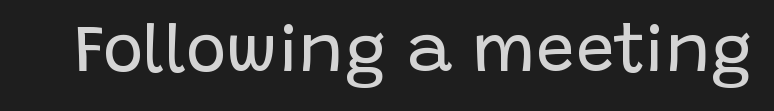
{"serif": "no", "italic": "no", "bold": "no", "weight": "regular", "width": "normal", "stroke_contrast": "low", "x_height": "large", "monospaced": "no", "underline": "no", "letter_spacing": "normal", "letter_spacing_em": 0.0, "glyph_px": 68}
